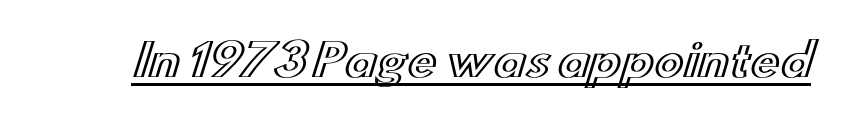
The image shows 44 px wide type; set normal letter spacing, underlined; a small x-height.
